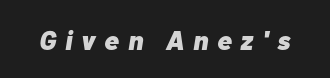
A bare baseline throughout the passage. Slant detected: the letters are inclined. The rendering inserts visible extra space after every character. This is heavy type, rendered in bold.
